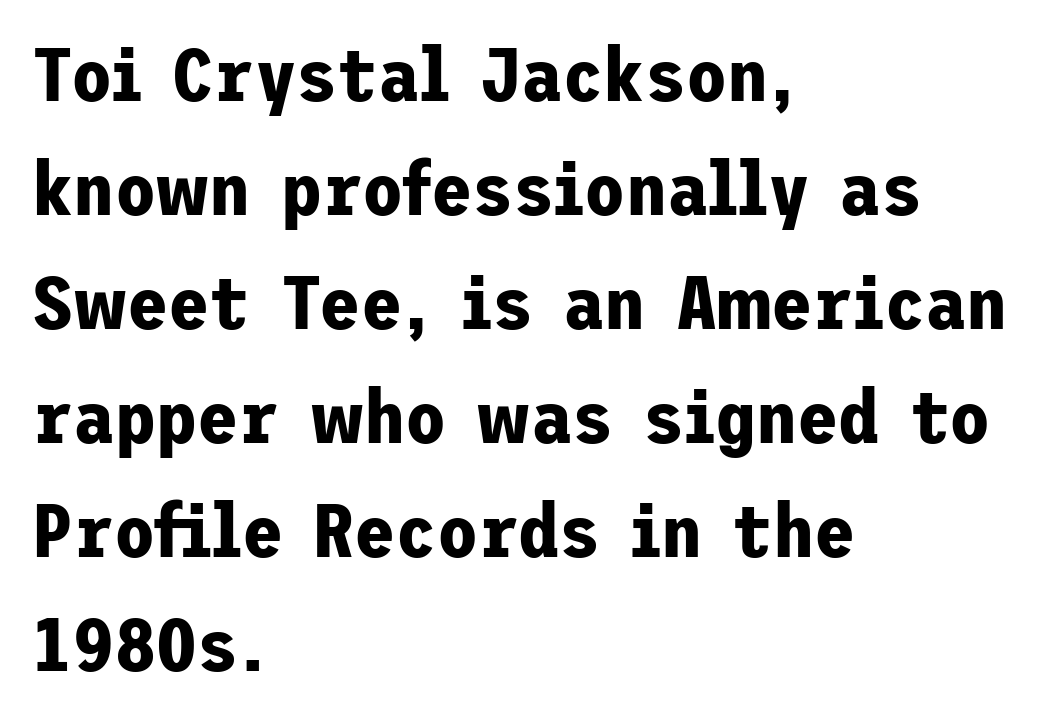
{"serif": "no", "italic": "no", "bold": "yes", "weight": "bold", "width": "normal", "stroke_contrast": "low", "x_height": "medium", "underline": "no", "align": "left", "line_spacing": "normal", "line_spacing_ratio": 1.52, "letter_spacing": "normal", "letter_spacing_em": 0.0, "glyph_px": 75}
